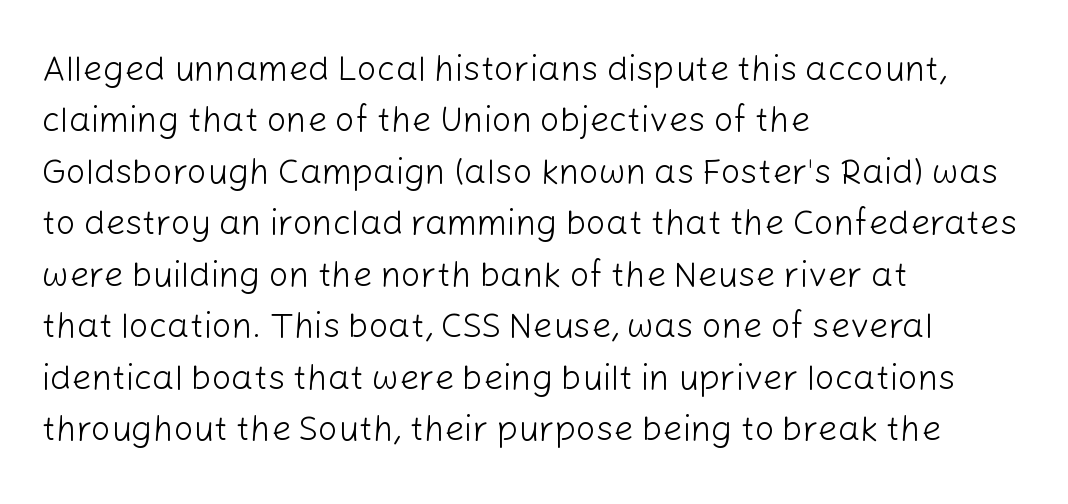
The letters advance in unequal steps, a hallmark of proportional type. These lines are set flush left with a ragged right edge. A typesetter would mark this as roman, not italic. What's the leading like? Ordinary, nothing unusual. Stems and bowls with no extra thickness — not bold.
